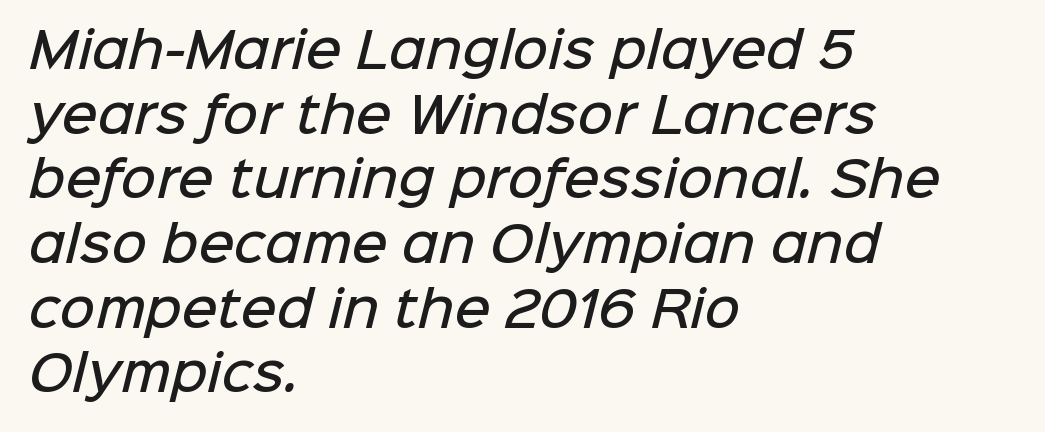
Q: Is the text bold? A: Semi-bold.
Q: Is the typeface a serif or a sans-serif typeface? A: Sans-serif.
Q: Is the text underlined? A: No.
Q: How is the paragraph aligned? A: Left-aligned.
Q: Is the spacing between letters normal or unusually wide? A: Normal.
Q: Is the spacing between lines tight, normal or loose? A: Normal.
Q: Width (condensed, normal, or wide)? A: Normal.
Q: Stroke contrast? A: Low.
Q: x-height? A: Medium.
Q: Monospaced? A: No.
